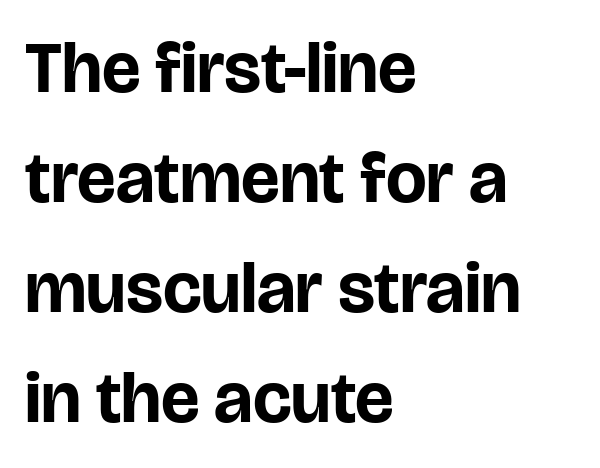
Q: Is the text bold? A: Yes.
Q: Is the text italic (slanted)? A: No, it is upright.
Q: Is the typeface a serif or a sans-serif typeface? A: Sans-serif.
Q: Is the text underlined? A: No.
Q: How is the paragraph aligned? A: Left-aligned.
Q: Is the spacing between letters normal or unusually wide? A: Normal.
Q: Is the spacing between lines tight, normal or loose? A: Normal.
Q: Width (condensed, normal, or wide)? A: Normal.
Q: Stroke contrast? A: Low.
Q: x-height? A: Large.
Q: Monospaced? A: No.
